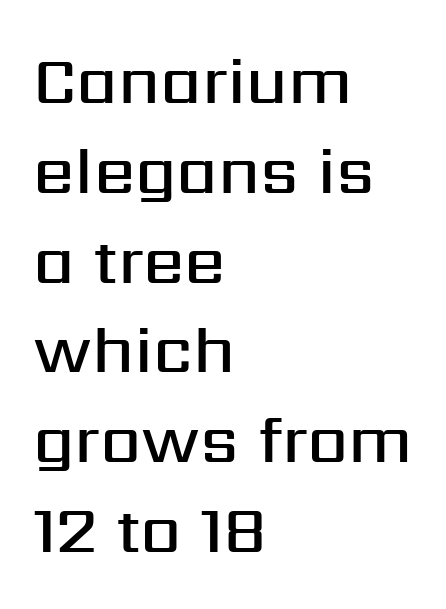
The lettering holds an erect, upright posture throughout. These lines are composed in type without serifs. Heft: intermediate — a semibold. A typesetter would call this proportional, since set widths differ per character. Anything drawn beneath the words? Only blank space. Horizontally, the lines are justified to the leading edge only.
